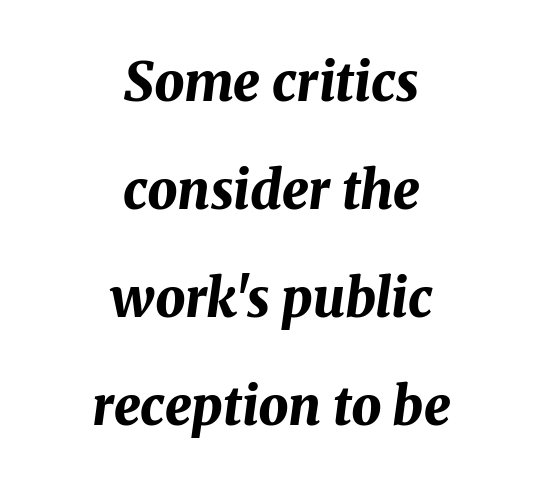
The font's italic variant was chosen for this text. Horizontally, the lines are justified to the midpoint only. Honestly, the rows look like they've been pulled way apart. Proportional: the letters do not fall into vertical columns. No word sits above an underline.
